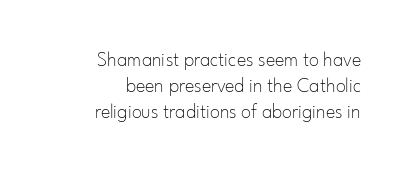
{"italic": "no", "bold": "no", "underline": "no", "line_spacing": "normal", "line_spacing_ratio": 1.29, "letter_spacing": "normal", "letter_spacing_em": 0.0, "glyph_px": 20}
